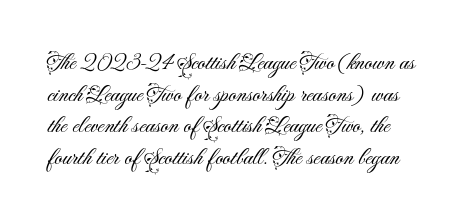
{"bold": "no", "underline": "no", "line_spacing": "normal", "line_spacing_ratio": 1.32, "letter_spacing": "normal", "letter_spacing_em": 0.0, "glyph_px": 24}
